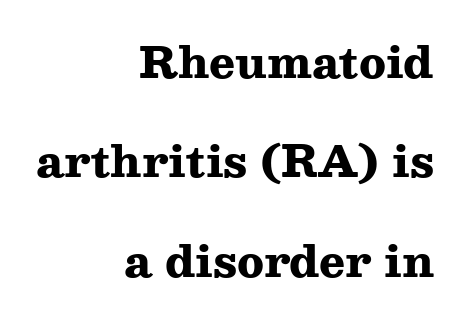
{"serif": "yes", "italic": "no", "bold": "yes", "weight": "heavy", "width": "wide", "stroke_contrast": "medium", "x_height": "medium", "monospaced": "no", "underline": "no", "align": "right", "line_spacing": "loose", "line_spacing_ratio": 2.31, "letter_spacing": "normal", "letter_spacing_em": 0.0, "glyph_px": 43}
